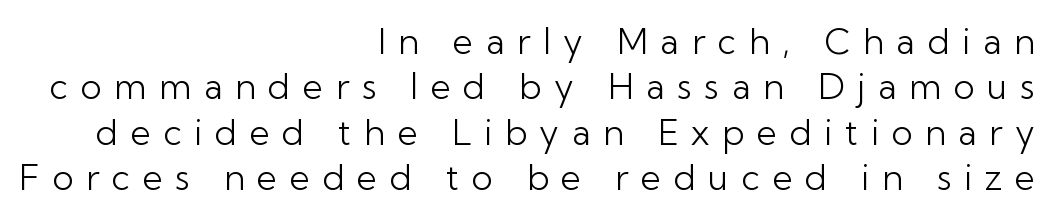
The image shows 35 px light sans-serif type, upright; set right-aligned, normal line spacing (1.3x), unusually wide letter spacing (+0.36 em), not underlined; low stroke contrast and a medium x-height.
